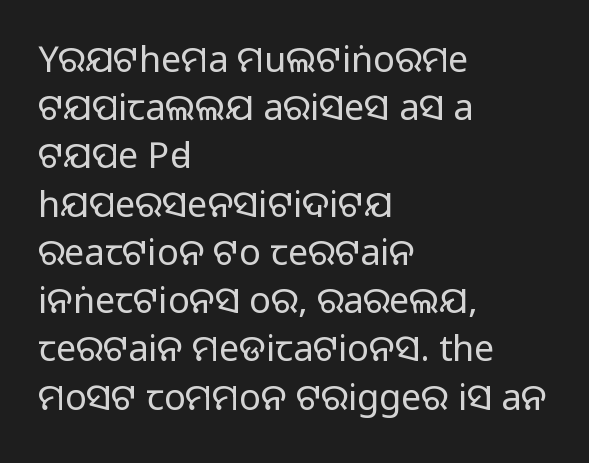
{"serif": "no", "italic": "no", "bold": "no", "weight": "regular", "width": "normal", "stroke_contrast": "low", "x_height": "large", "monospaced": "no", "underline": "no", "align": "left", "line_spacing": "normal", "line_spacing_ratio": 1.34, "letter_spacing": "normal", "letter_spacing_em": 0.0, "glyph_px": 36}
